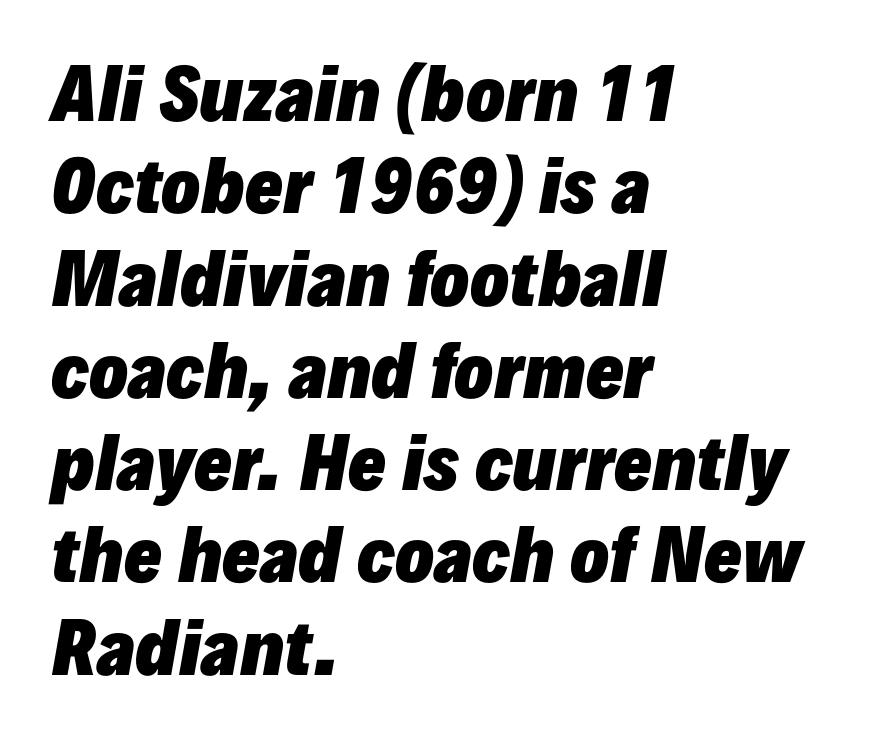
The glyphs are unaccompanied by any horizontal stroke below them. Interline gaps are of average width in this sample. Looks like regular typesetting: each glyph gets only the width it needs. In terms of letterspacing, this is plain default setting.
